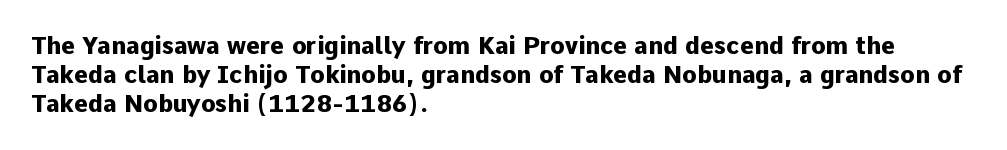
The image shows 24 px bold type, upright; set left-aligned, line spacing 1.21x, normal letter spacing, not underlined.
